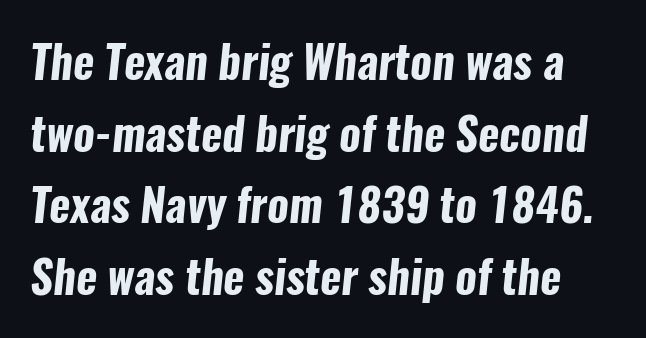
{"serif": "no", "bold": "yes", "weight": "bold", "width": "condensed", "stroke_contrast": "low", "x_height": "medium", "monospaced": "no", "underline": "no", "line_spacing": "normal", "line_spacing_ratio": 1.59, "letter_spacing": "normal", "letter_spacing_em": 0.0, "glyph_px": 45}
